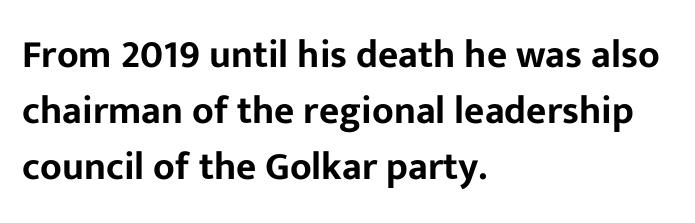
{"serif": "no", "italic": "no", "width": "normal", "stroke_contrast": "low", "x_height": "medium", "monospaced": "no", "underline": "no", "align": "left", "line_spacing": "normal", "line_spacing_ratio": 1.44, "letter_spacing": "normal", "letter_spacing_em": 0.0, "glyph_px": 39}
